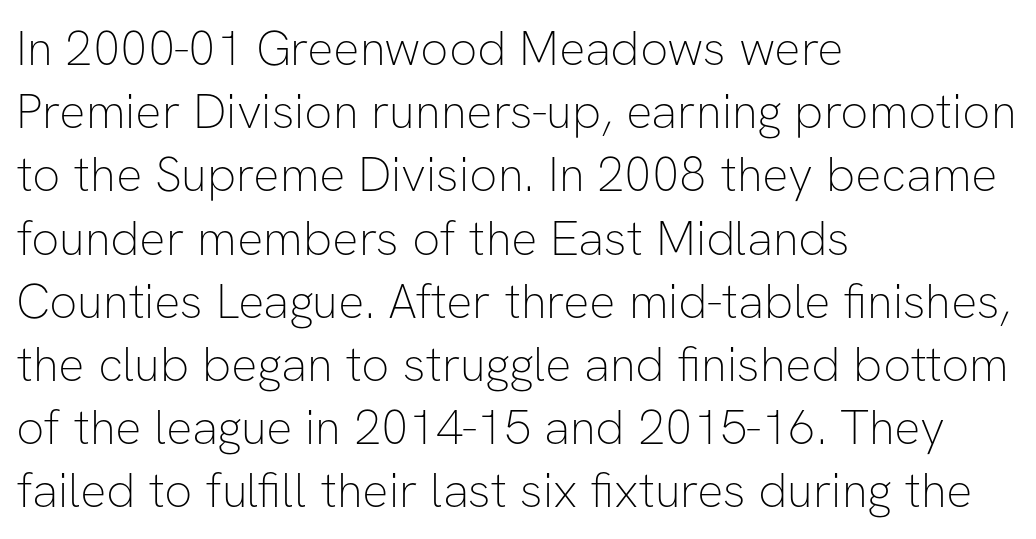
Q: Is the text bold? A: No.
Q: Is the text italic (slanted)? A: No, it is upright.
Q: Is the typeface a serif or a sans-serif typeface? A: Sans-serif.
Q: Is the text underlined? A: No.
Q: How is the paragraph aligned? A: Left-aligned.
Q: Is the spacing between letters normal or unusually wide? A: Normal.
Q: Is the spacing between lines tight, normal or loose? A: Normal.
Q: Width (condensed, normal, or wide)? A: Normal.
Q: Stroke contrast? A: Low.
Q: x-height? A: Medium.
Q: Monospaced? A: No.
